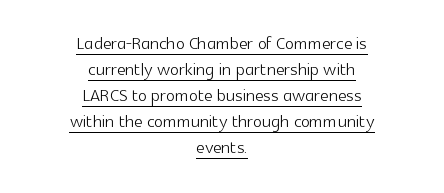
Both edges are ragged and mirror each other, which tells us the setting is centered. Leading is clearly below the norm, producing a dense column. Stems here are at most as thick as an everyday book face. The lettering holds an erect, upright posture throughout. Underlining? Definitely there. Between one letter and the next there's only the usual sliver of space.
